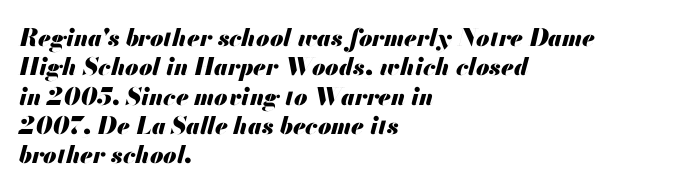
The string is rendered with underlining switched off. Slant detected: the letters are inclined. Does the weight exceed regular? Yes, all the way to bold. Nothing unusual about the tracking: characters are spaced as the font intends. Caption: multi-line text, flush left, ragged right.
